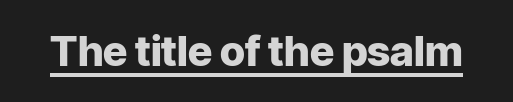
Q: Is the text bold? A: Yes.
Q: Is the text italic (slanted)? A: No, it is upright.
Q: Is the typeface a serif or a sans-serif typeface? A: Sans-serif.
Q: Is the text underlined? A: Yes.
Q: Is the spacing between letters normal or unusually wide? A: Normal.
Q: Width (condensed, normal, or wide)? A: Normal.
Q: Stroke contrast? A: Low.
Q: x-height? A: Medium.
Q: Monospaced? A: No.
